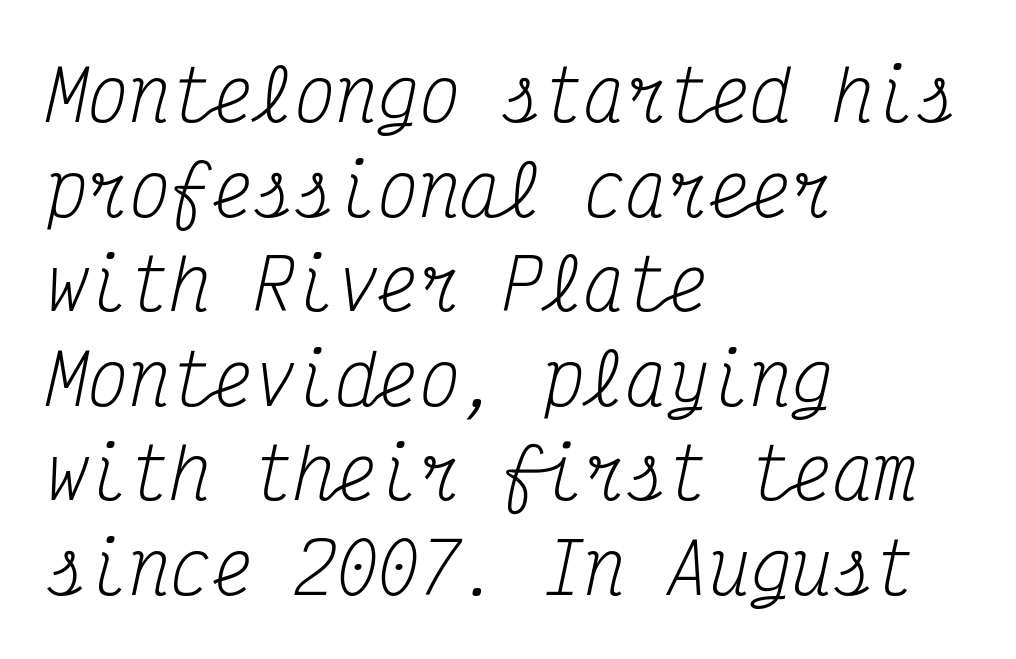
{"serif": "yes", "italic": "yes", "lean": "right", "slant_degrees": 12, "bold": "no", "weight": "regular", "width": "condensed", "stroke_contrast": "medium", "x_height": "medium", "monospaced": "yes", "underline": "no", "align": "left", "line_spacing": "normal", "line_spacing_ratio": 1.37, "letter_spacing": "normal", "letter_spacing_em": 0.0, "glyph_px": 69}
